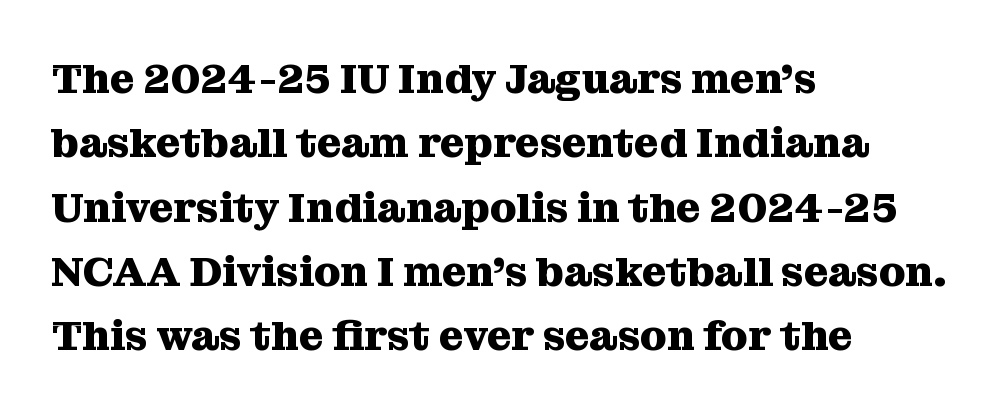
The image shows 42 px heavy serif type, upright; set left-aligned, normal line spacing (1.53x), normal letter spacing, not underlined; medium stroke contrast and a medium x-height.
